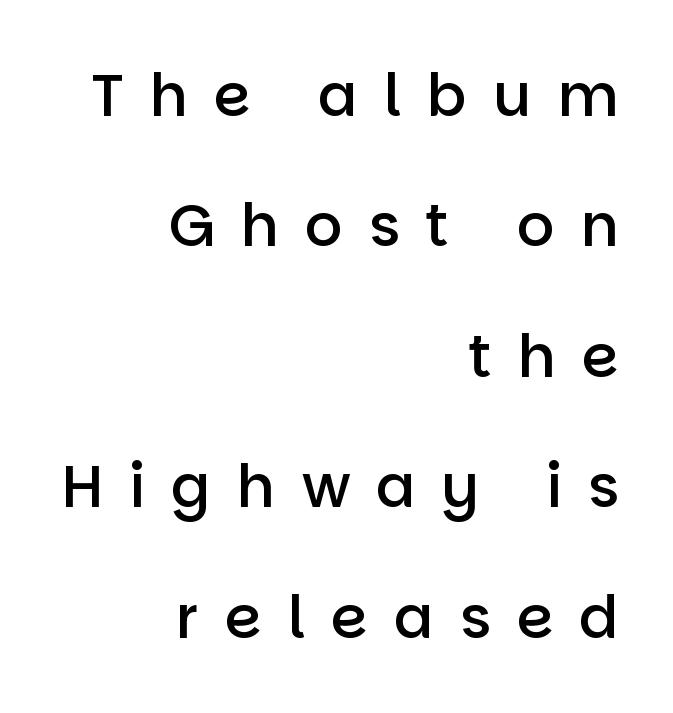
The image shows 59 px semibold sans-serif type, upright; set right-aligned, loose line spacing (2.21x), unusually wide letter spacing (+0.44 em), not underlined; low stroke contrast and a large x-height.
